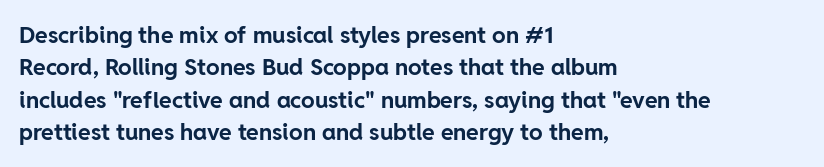
The space directly below the letters is spotless. A dark, heavy texture on the line: the type is bold. Every row of glyphs begins at an identical x-position on the left. Posture: vertical.
